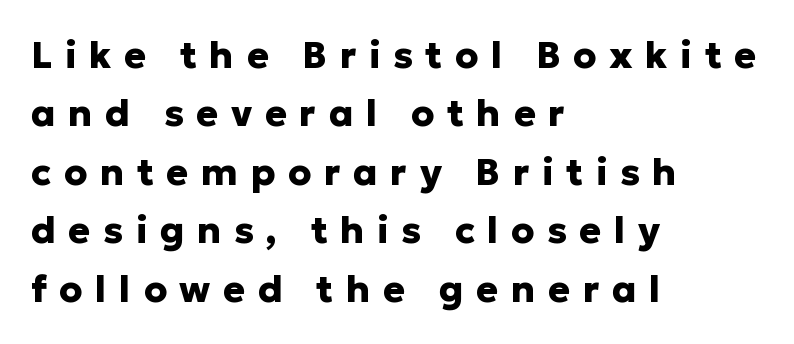
Each glyph is drawn with heavy, bold strokes. Each row of text sits above clean, open space. Normally led — the rows are evenly, conventionally spaced. Think of a printed novel: that variable character pitch is what you see here.
